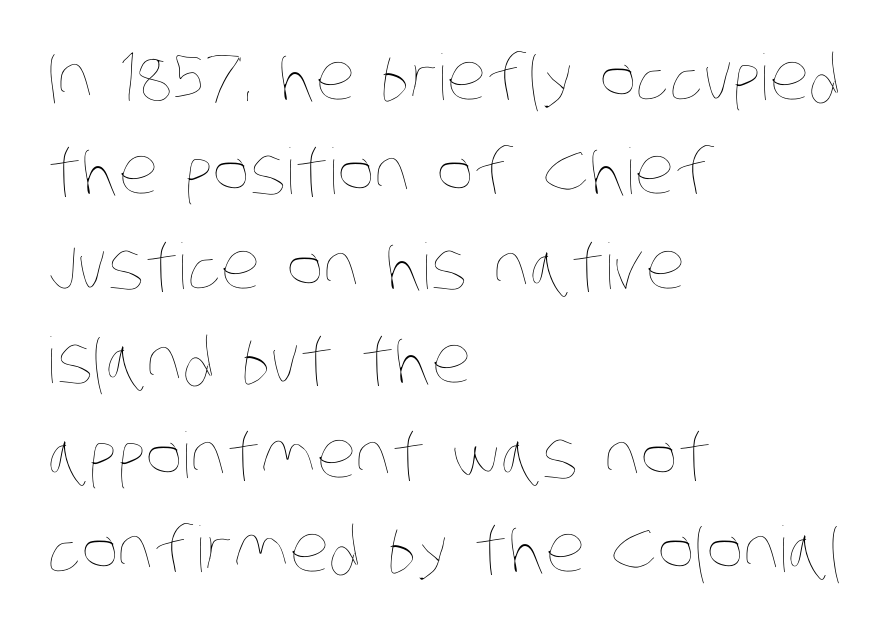
All the whitespace from short lines collects on the right. This is not heavy type; no bold has been used. Check the space under the baseline: it is left empty. Between one letter and the next there's only the usual sliver of space. Compared with typical paragraphs, the rows here are spaced about the same.
